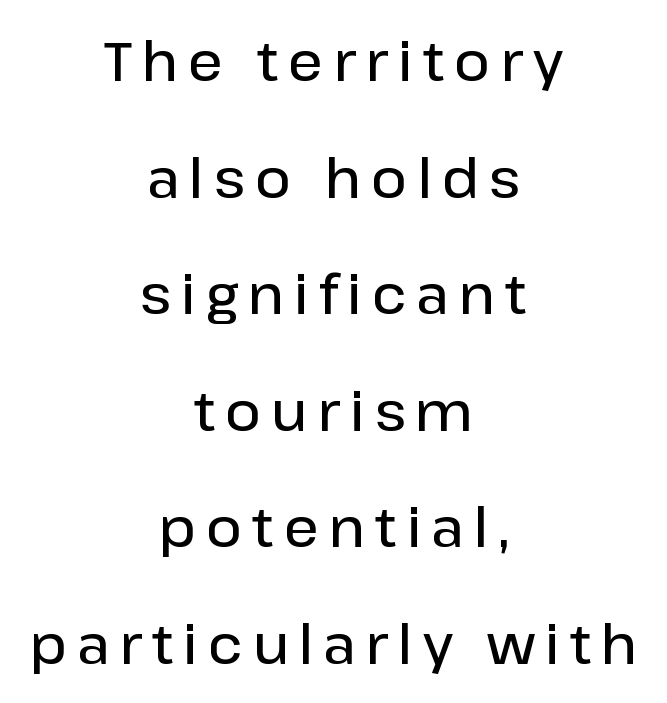
Q: Is the text bold? A: Semi-bold.
Q: Is the text italic (slanted)? A: No, it is upright.
Q: Is the typeface a serif or a sans-serif typeface? A: Sans-serif.
Q: Is the text underlined? A: No.
Q: How is the paragraph aligned? A: Centered.
Q: Is the spacing between lines tight, normal or loose? A: Loose.
Q: Width (condensed, normal, or wide)? A: Normal.
Q: Stroke contrast? A: Low.
Q: x-height? A: Medium.
Q: Monospaced? A: No.
